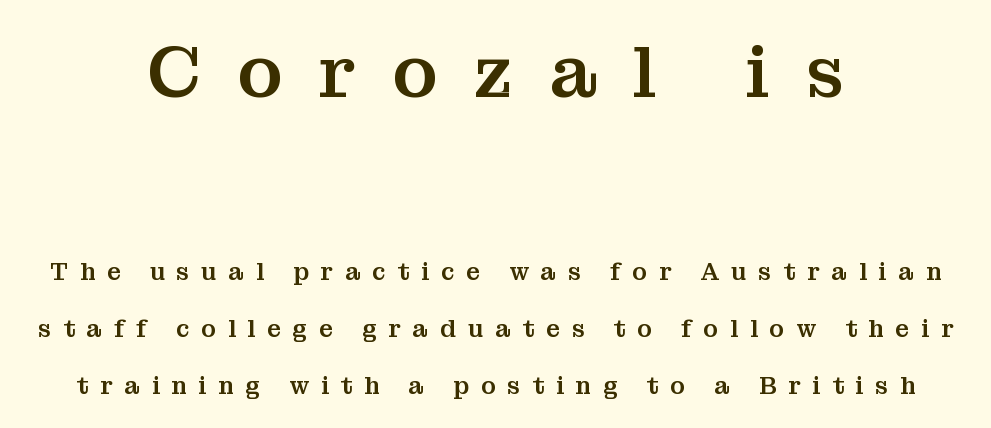
Q: Is the text italic (slanted)? A: No, it is upright.
Q: Is the typeface a serif or a sans-serif typeface? A: Serif.
Q: Is the text underlined? A: No.
Q: How is the paragraph aligned? A: Centered.
Q: Is the spacing between letters normal or unusually wide? A: Unusually wide.
Q: Is the spacing between lines tight, normal or loose? A: Loose.
Q: Which block of text is set in a larger size, the first (top) or the second (bottom)? A: The first (top) one.
Q: Width (condensed, normal, or wide)? A: Normal.
Q: Stroke contrast? A: Medium.
Q: x-height? A: Medium.
Q: Monospaced? A: No.
